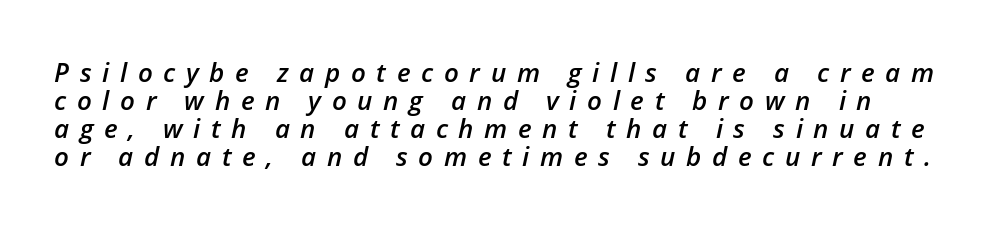
{"italic": "yes", "lean": "right", "slant_degrees": 12, "bold": "semi", "underline": "no", "line_spacing": "tight", "line_spacing_ratio": 1.08, "letter_spacing": "wide", "letter_spacing_em": 0.41, "glyph_px": 26}
